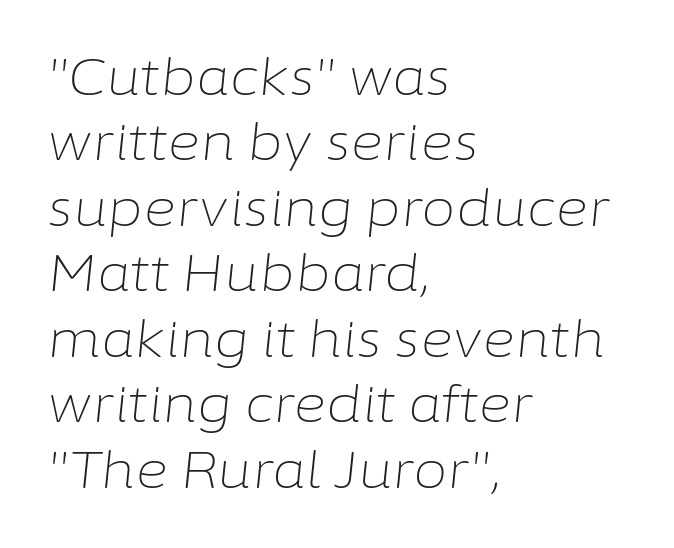
These lines keep a tight, regular rhythm from letter to letter. The rendering uses natural spacing where letterforms have individual widths. You can tell it's italic because the verticals aren't actually vertical. Summary of vertical rhythm: regular, with standard interline spacing.
